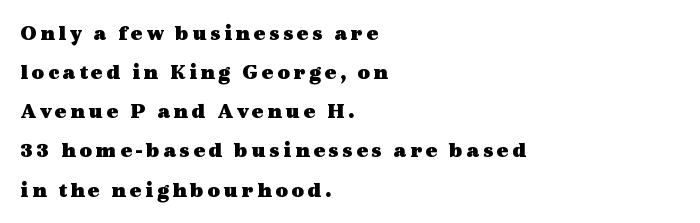
Q: Is the text bold? A: Yes.
Q: Is the text italic (slanted)? A: No, it is upright.
Q: Is the text underlined? A: No.
Q: How is the paragraph aligned? A: Left-aligned.
